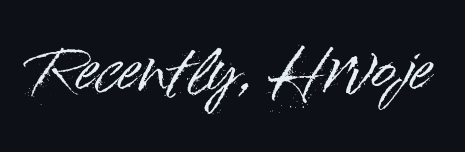
The image shows 57 px sans-serif type; set normal letter spacing, not underlined; high stroke contrast and a small x-height.
